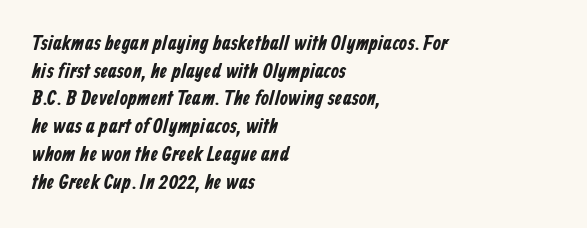
The image shows 21 px text type; set left-aligned, normal line spacing (1.32x), normal letter spacing, not underlined.
